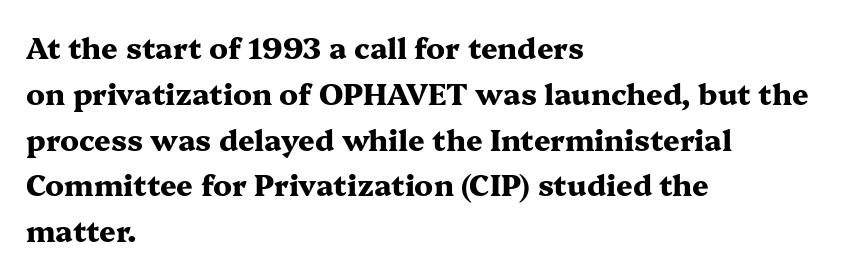
{"serif": "yes", "italic": "no", "bold": "yes", "weight": "heavy", "width": "wide", "stroke_contrast": "medium", "x_height": "medium", "monospaced": "no", "underline": "no", "align": "left", "line_spacing": "normal", "line_spacing_ratio": 1.58, "letter_spacing": "normal", "letter_spacing_em": 0.0, "glyph_px": 29}
